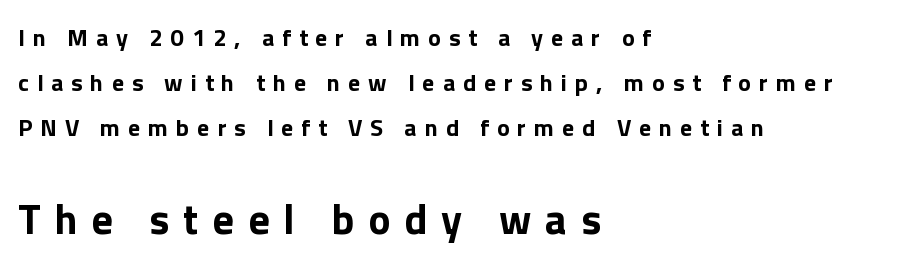
Q: Is the text bold? A: Yes.
Q: Is the text italic (slanted)? A: No, it is upright.
Q: Is the typeface a serif or a sans-serif typeface? A: Sans-serif.
Q: Is the text underlined? A: No.
Q: How is the paragraph aligned? A: Left-aligned.
Q: Is the spacing between letters normal or unusually wide? A: Unusually wide.
Q: Which block of text is set in a larger size, the first (top) or the second (bottom)? A: The second (bottom) one.
Q: Width (condensed, normal, or wide)? A: Normal.
Q: x-height? A: Medium.
Q: Monospaced? A: No.
